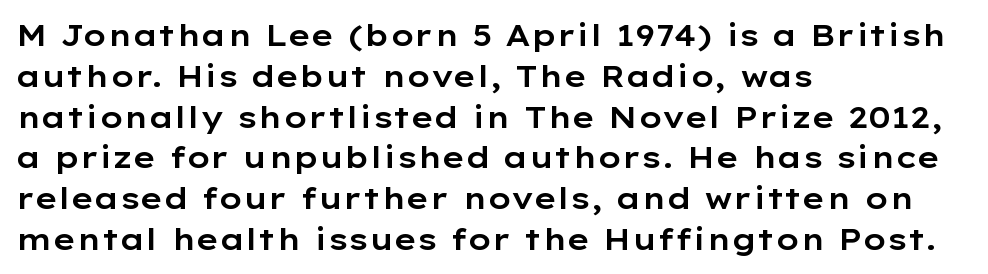
The image shows 30 px wide sans-serif type, upright; set left-aligned, normal line spacing (1.36x), normal letter spacing, not underlined; low stroke contrast and a medium x-height.
